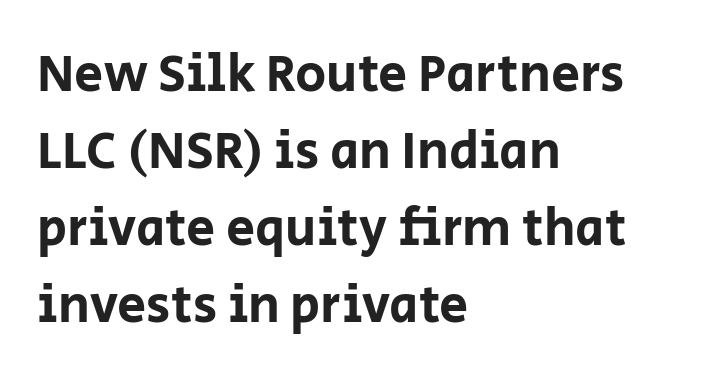
The image shows 52 px sans-serif type, upright; set left-aligned, normal line spacing (1.48x), normal letter spacing, not underlined; low stroke contrast and a large x-height.
